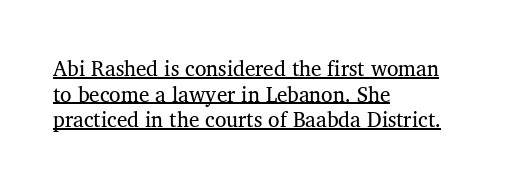
Weight: regular or lighter. The gaps between neighbouring characters are ordinary and unremarkable. Leftover space on each line is placed entirely after the last word. The specimen includes a rule beneath the text block's lines.
